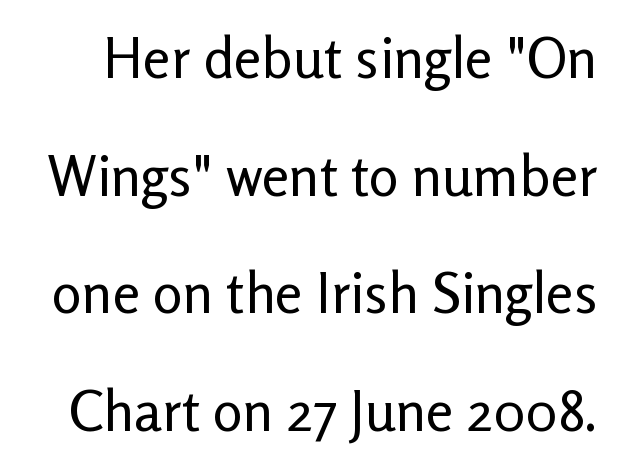
The image shows 56 px regular-weight sans-serif type, upright; set loose line spacing (2.1x), normal letter spacing, not underlined; low stroke contrast and a medium x-height.
